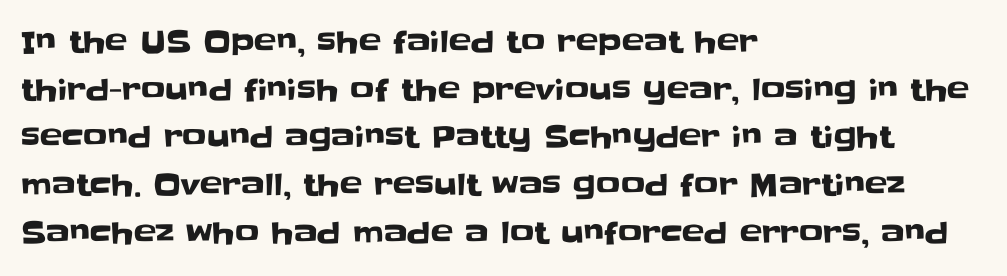
Font category for this specimen: sans-serif. Nope, not italic — everything's standing straight. Evenly set lines give the paragraph a standard silhouette. The space directly below the letters is spotless.
